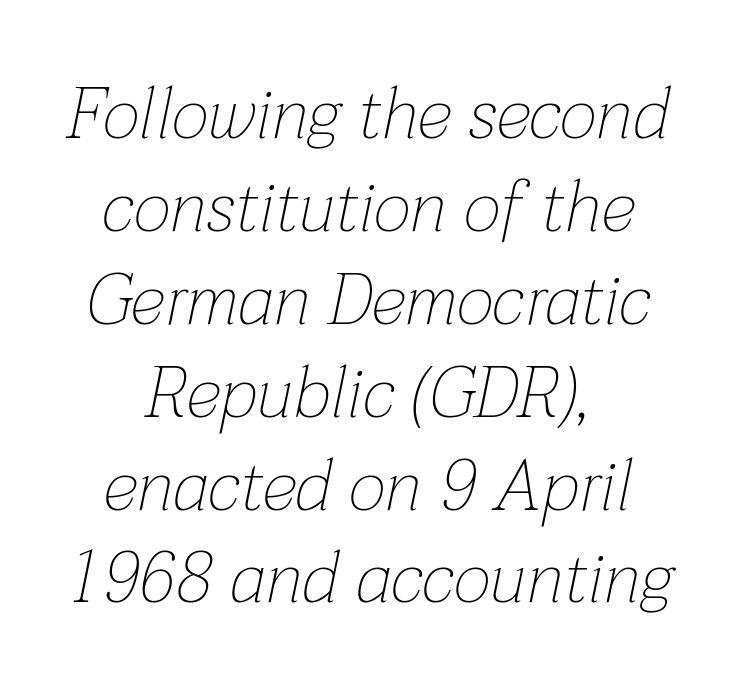
The image shows 72 px thin type, italic (leaning right); set centered, normal line spacing (1.29x), normal letter spacing, not underlined; low stroke contrast and a medium x-height.
